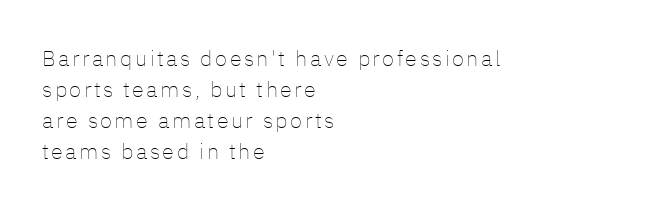
{"italic": "no", "bold": "no", "underline": "no", "align": "left", "line_spacing": "normal", "line_spacing_ratio": 1.41, "glyph_px": 22}
